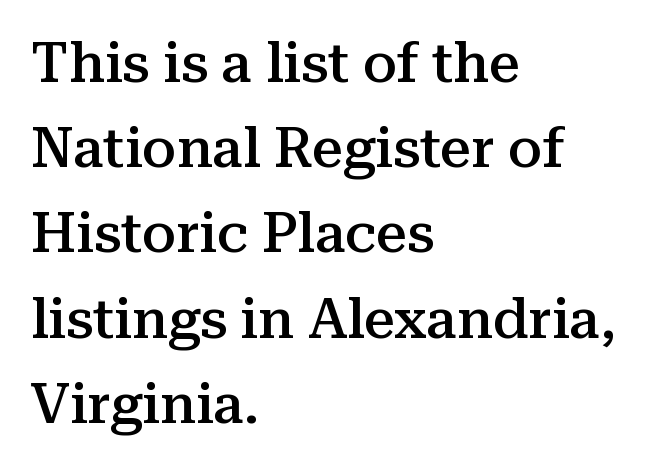
The image shows 55 px semibold serif type, upright; set left-aligned, normal line spacing (1.55x), normal letter spacing, not underlined; medium stroke contrast and a medium x-height.
